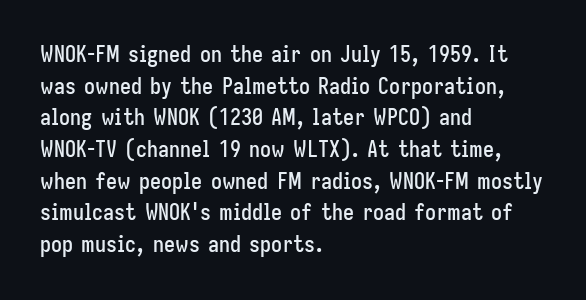
{"italic": "no", "underline": "no", "align": "left", "line_spacing": "normal", "line_spacing_ratio": 1.44, "letter_spacing": "normal", "letter_spacing_em": 0.0, "glyph_px": 22}
